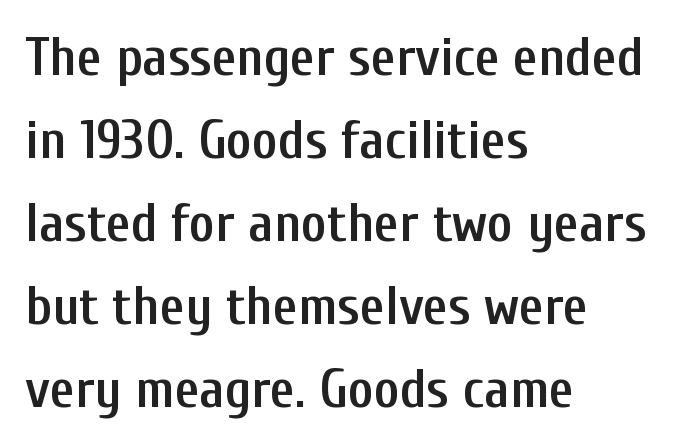
Q: Is the text bold? A: Semi-bold.
Q: Is the text italic (slanted)? A: No, it is upright.
Q: Is the typeface a serif or a sans-serif typeface? A: Sans-serif.
Q: Is the text underlined? A: No.
Q: How is the paragraph aligned? A: Left-aligned.
Q: Is the spacing between letters normal or unusually wide? A: Normal.
Q: Is the spacing between lines tight, normal or loose? A: Normal.
Q: Width (condensed, normal, or wide)? A: Condensed.
Q: Stroke contrast? A: Low.
Q: x-height? A: Medium.
Q: Monospaced? A: No.
